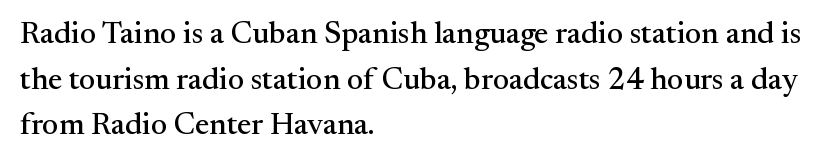
{"serif": "yes", "italic": "no", "width": "normal", "stroke_contrast": "medium", "x_height": "small", "monospaced": "no", "underline": "no", "align": "left", "line_spacing": "normal", "line_spacing_ratio": 1.47, "letter_spacing": "normal", "letter_spacing_em": 0.0, "glyph_px": 31}
